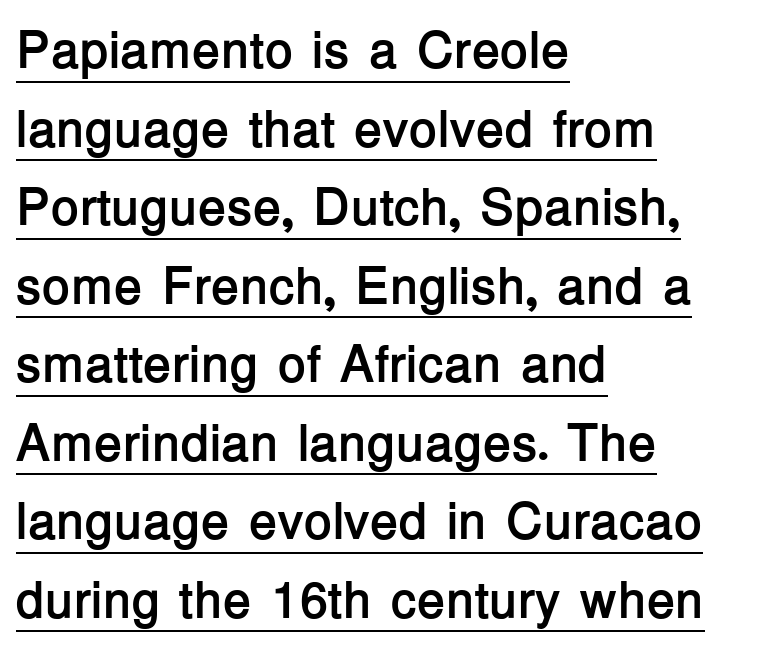
{"serif": "no", "italic": "no", "bold": "yes", "weight": "semibold", "width": "normal", "stroke_contrast": "low", "x_height": "medium", "monospaced": "no", "underline": "yes", "align": "left", "line_spacing": "normal", "line_spacing_ratio": 1.51, "letter_spacing": "normal", "letter_spacing_em": 0.0, "glyph_px": 52}
